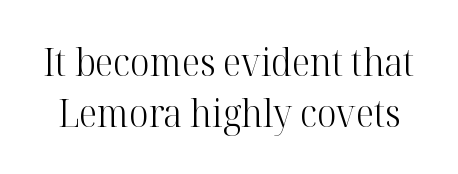
Any mark beneath the type? The region is blank. A typesetter would call this proportional, since set widths differ per character. This block has exactly the height ordinary leading produces. How are the letters spaced? Ordinarily, with no added tracking.
